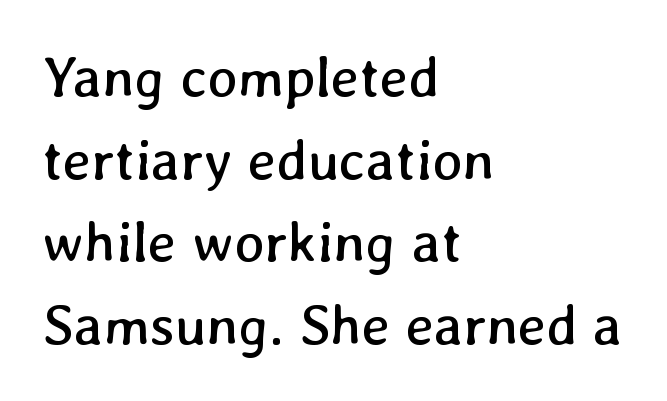
The image shows 57 px regular-weight type; set left-aligned, normal line spacing (1.45x), normal letter spacing, not underlined; low stroke contrast and a medium x-height.
